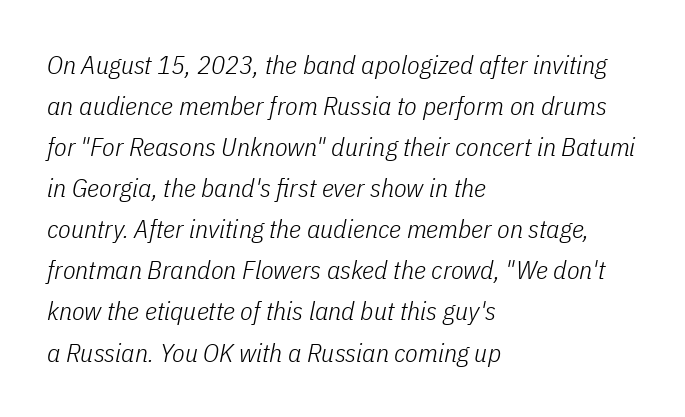
The image shows 26 px text type, italic (leaning right); set left-aligned, normal line spacing (1.58x), normal letter spacing, not underlined.
